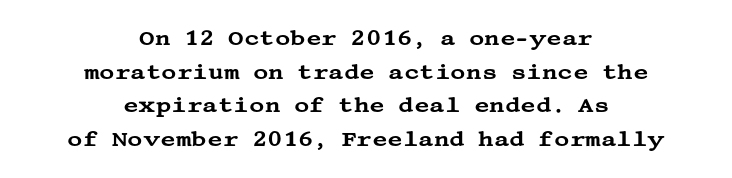
The image shows 21 px text type, upright; set centered, normal line spacing (1.6x), normal letter spacing, not underlined.
